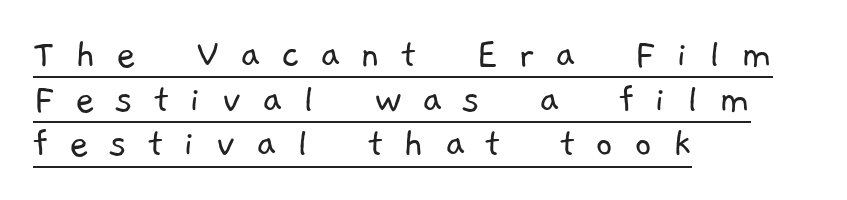
The image shows 43 px light sans-serif type; set left-aligned, tight line spacing (1.04x), unusually wide letter spacing (+0.48 em), underlined; low stroke contrast and a medium x-height.
